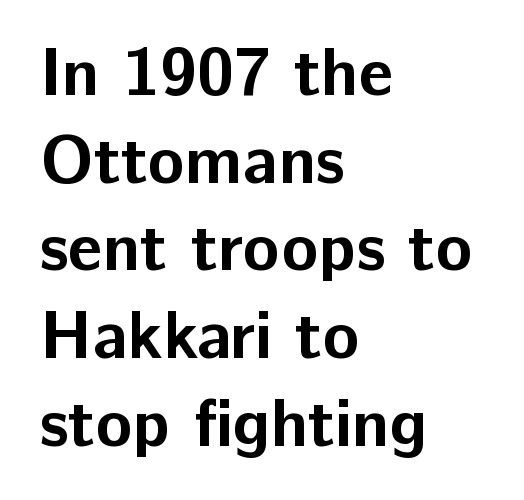
{"serif": "no", "italic": "no", "bold": "yes", "weight": "bold", "width": "normal", "stroke_contrast": "low", "x_height": "medium", "monospaced": "no", "underline": "no", "align": "left", "line_spacing": "normal", "line_spacing_ratio": 1.29, "letter_spacing": "normal", "letter_spacing_em": 0.0, "glyph_px": 68}
